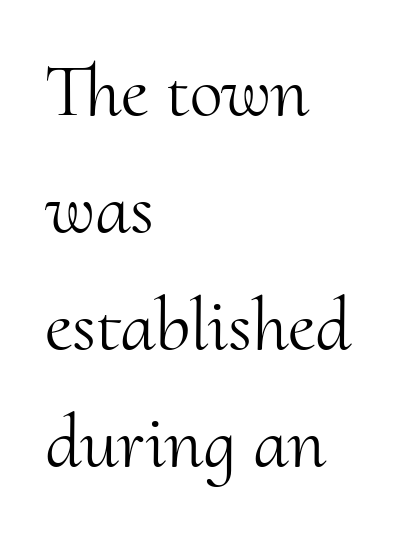
Q: Is the text bold? A: No.
Q: Is the text italic (slanted)? A: No, it is upright.
Q: Is the typeface a serif or a sans-serif typeface? A: Serif.
Q: Is the text underlined? A: No.
Q: How is the paragraph aligned? A: Left-aligned.
Q: Is the spacing between letters normal or unusually wide? A: Normal.
Q: Is the spacing between lines tight, normal or loose? A: Normal.
Q: Width (condensed, normal, or wide)? A: Normal.
Q: Stroke contrast? A: Medium.
Q: x-height? A: Small.
Q: Monospaced? A: No.
